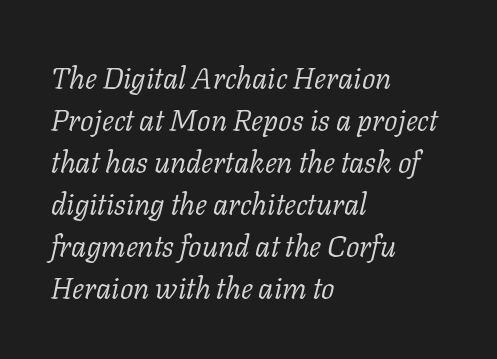
Reading down the column, the eye jumps a familiar distance to each next line. Only glyphs here, with clear space below each row. A typesetter would label this face a serif. The letters are slanted; this is an italic face. The letterforms sit shoulder to shoulder at normal distance.
